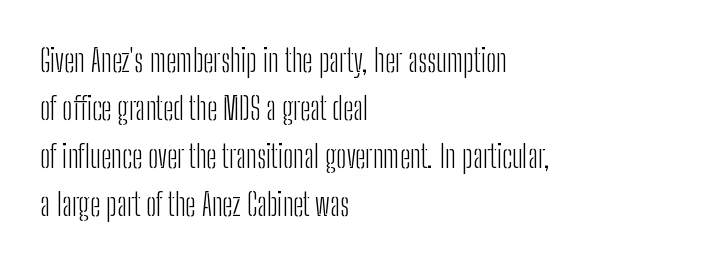
Each line starts at the same left margin while the right side varies. Stems and bowls with no extra thickness — not bold. I'd call this a sans setting — the letters go barefoot. Notice how the stems are strictly vertical — no italics here. Default kerning and tracking; the words read as compact shapes.
